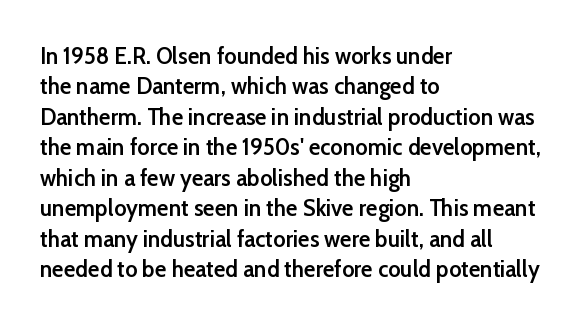
{"italic": "no", "bold": "semi", "underline": "no", "align": "left", "line_spacing": "normal", "line_spacing_ratio": 1.27, "letter_spacing": "normal", "letter_spacing_em": 0.0, "glyph_px": 24}
